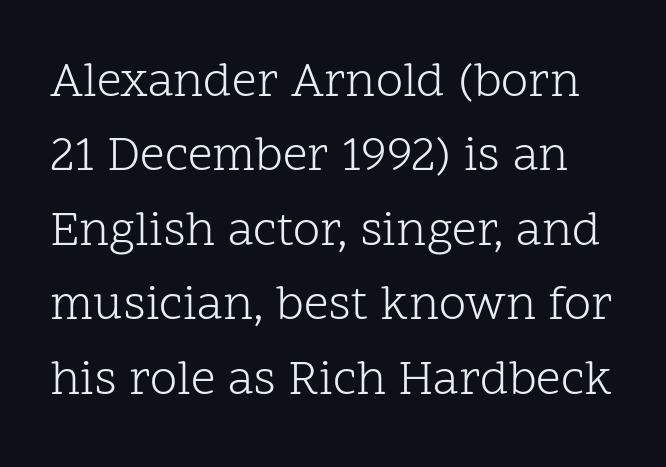
Stem width sits at or under what a default text font uses. Italic: no, the glyphs are upright roman. Summary of vertical rhythm: regular, with standard interline spacing. The baseline area is clear. The typeface chosen for these lines features serifs. Do the characters align in a grid? No, the font is proportional.
